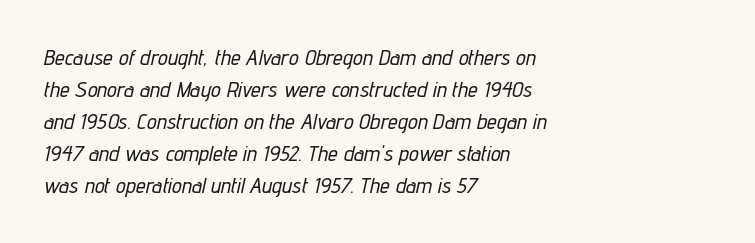
{"italic": "yes", "lean": "right", "slant_degrees": 12, "underline": "no", "align": "left", "line_spacing": "normal", "line_spacing_ratio": 1.46, "letter_spacing": "normal", "letter_spacing_em": 0.0, "glyph_px": 22}
